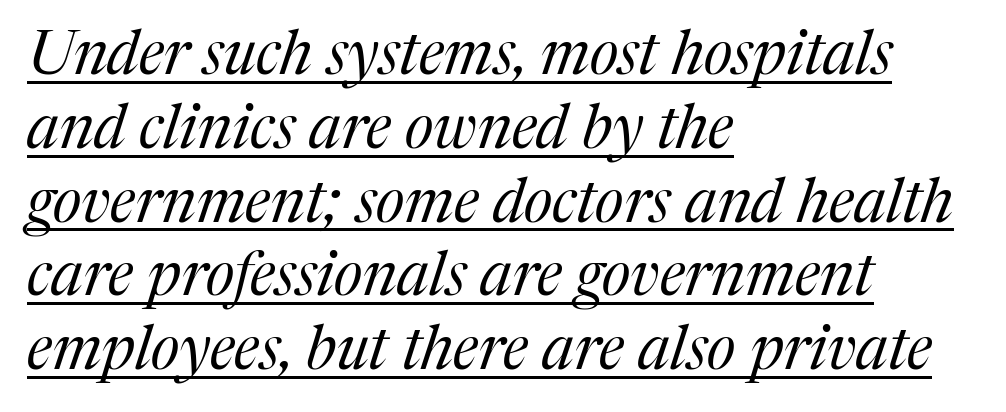
Small tapered or slab feet sit at the stroke ends, so this counts as serif. The sample's only ornament is a line tracing under the words. Stems and bowls with no extra thickness — not bold. These lines stack with their left ends in a neat column. A typesetter would call this zero additional tracking. Think of a printed novel: that variable character pitch is what you see here.
